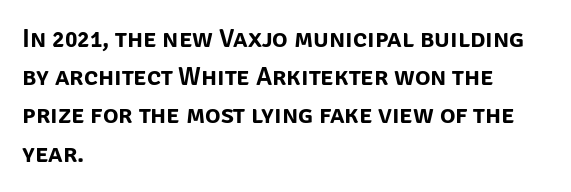
Q: Is the text italic (slanted)? A: No, it is upright.
Q: Is the text underlined? A: No.
Q: How is the paragraph aligned? A: Left-aligned.
Q: Is the spacing between letters normal or unusually wide? A: Normal.
Q: Is the spacing between lines tight, normal or loose? A: Normal.
